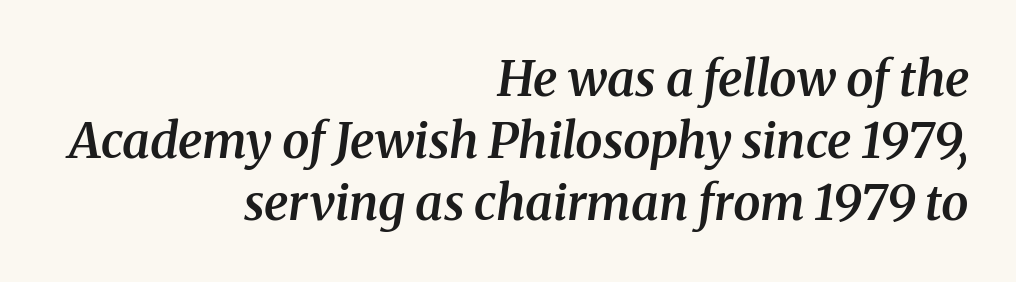
Character widths vary here, with narrow letters taking less room than wide ones. Old-style or modern, the face here clearly has serifs. Notice the strokes are somewhat thickened but not fully heavy: this is a semibold. You could call the tracking neutral — neither tight nor loose.
